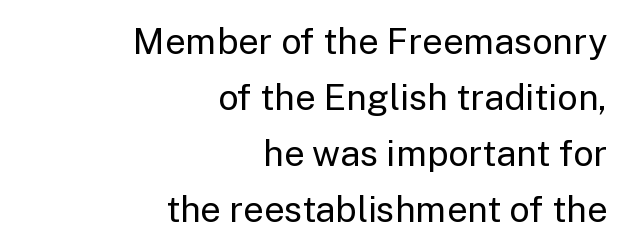
The designer left line spacing at the default. This is the regular roman posture of the typeface. Spacing verdict: proportional, widths tailored to each character. Compared with a flush-left layout, this one pins lines to the opposite, right side. The zone under the glyphs is completely vacant.
